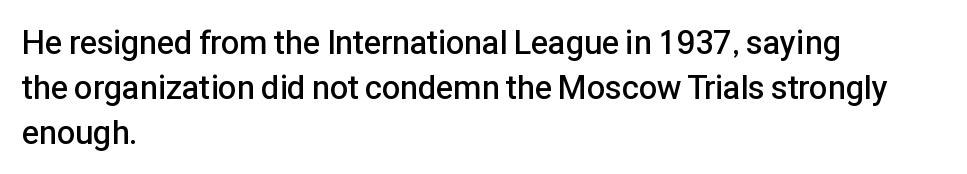
This rendering leaves character spacing at its baseline value. Notice the strokes are somewhat thickened but not fully heavy: this is a semibold. Each line starts at the same left margin while the right side varies. The space directly below the letters is spotless. When letters stand straight like this, we call the style roman or upright. The passage shown stacks its lines at a standard gap.
